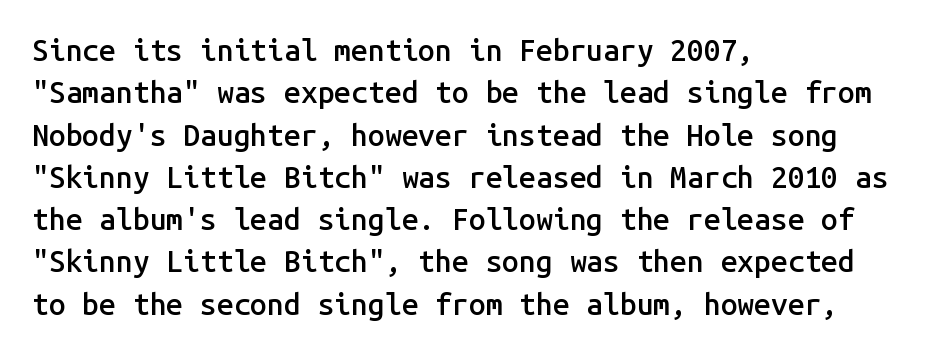
The image shows 30 px semibold sans-serif type, upright, monospaced; set left-aligned, normal line spacing (1.41x), normal letter spacing, not underlined; low stroke contrast and a medium x-height.
